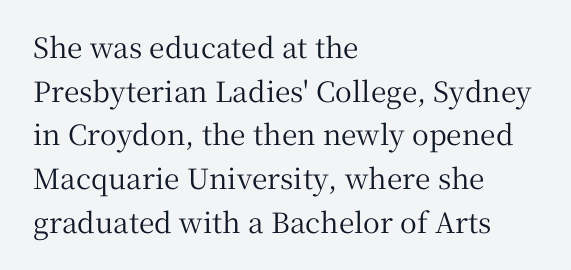
The image shows 28 px serif type, upright; set left-aligned, normal line spacing (1.56x), normal letter spacing, not underlined; medium stroke contrast and a medium x-height.
